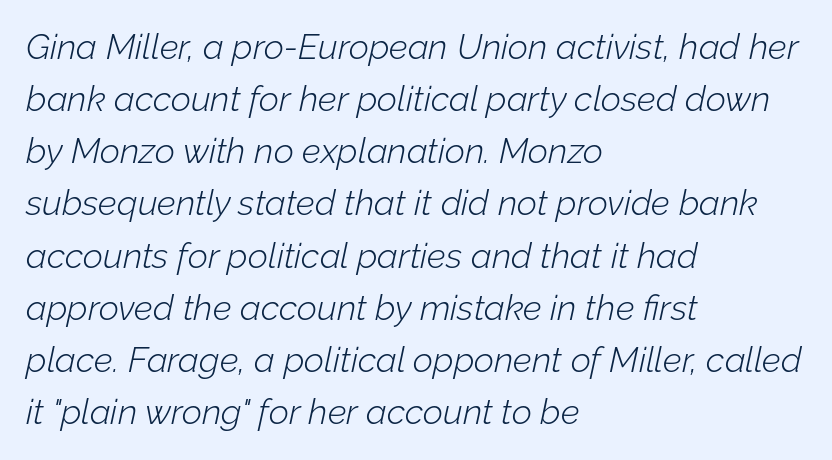
Q: Is the text bold? A: No.
Q: Is the text italic (slanted)? A: Yes, it leans right by about 12 degrees.
Q: Is the text underlined? A: No.
Q: How is the paragraph aligned? A: Left-aligned.
Q: Is the spacing between letters normal or unusually wide? A: Normal.
Q: Is the spacing between lines tight, normal or loose? A: Normal.
Q: Width (condensed, normal, or wide)? A: Normal.
Q: Stroke contrast? A: Low.
Q: x-height? A: Medium.
Q: Monospaced? A: No.
